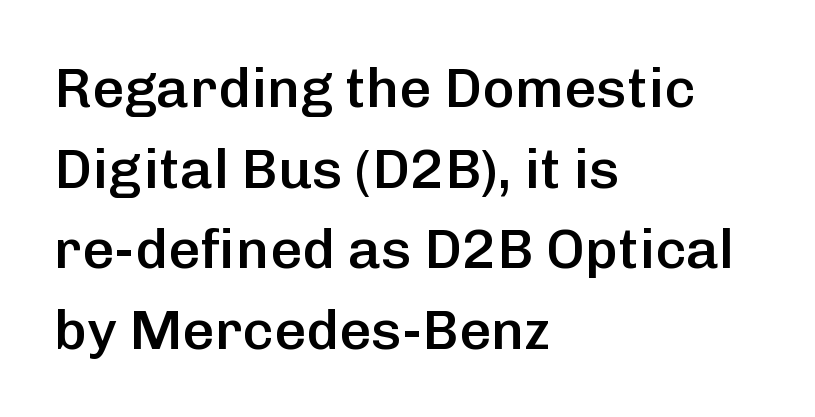
The letters stand upright; this is a roman face. Weight check: semibold — heavier than regular, not quite bold. Standard letterfit; no display-style spreading of the glyphs. Horizontally, the lines are justified to the leading edge only. Does the leading feel generous? No, just average.
